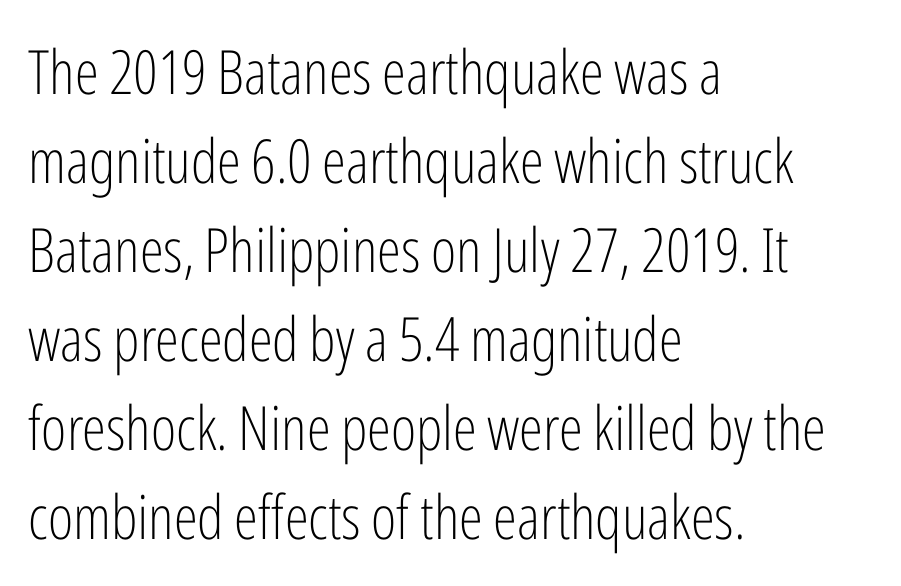
Underline: absent. A typesetter would call this zero additional tracking. This block has exactly the height ordinary leading produces. No extra ink here — the face is not bold.
